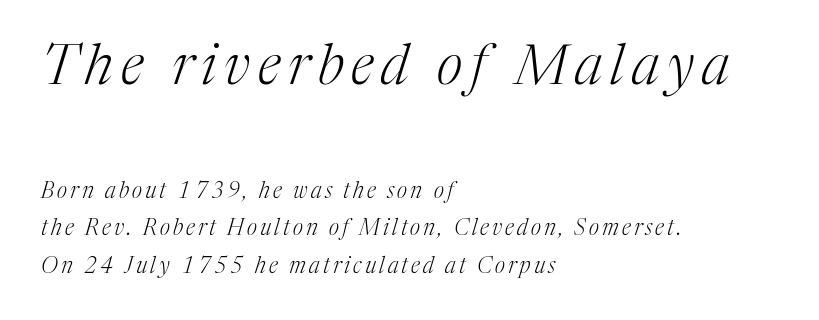
The image shows 56 px light serif type, italic (leaning right); set left-aligned, normal line spacing (1.7x), not underlined; the first (top) block is 2.55x larger; medium stroke contrast and a medium x-height.
